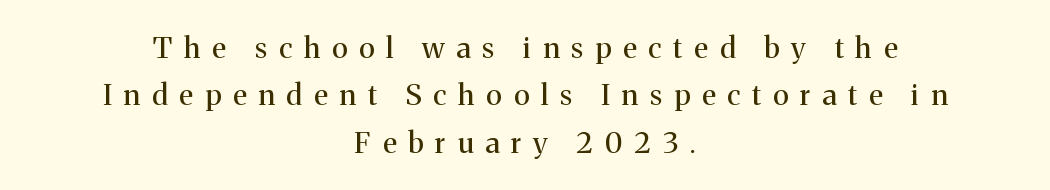
The image shows 29 px regular-weight serif type, upright; set centered, normal line spacing (1.63x), unusually wide letter spacing (+0.41 em), not underlined; medium stroke contrast and a medium x-height.
